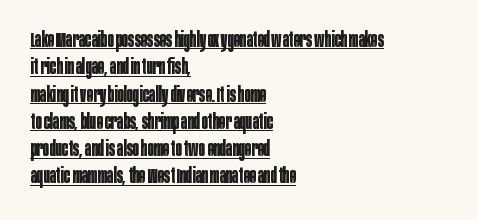
Q: Is the text bold? A: Yes.
Q: Is the text italic (slanted)? A: No, it is upright.
Q: Is the text underlined? A: Yes.
Q: How is the paragraph aligned? A: Left-aligned.
Q: Is the spacing between letters normal or unusually wide? A: Normal.
Q: Is the spacing between lines tight, normal or loose? A: Normal.
